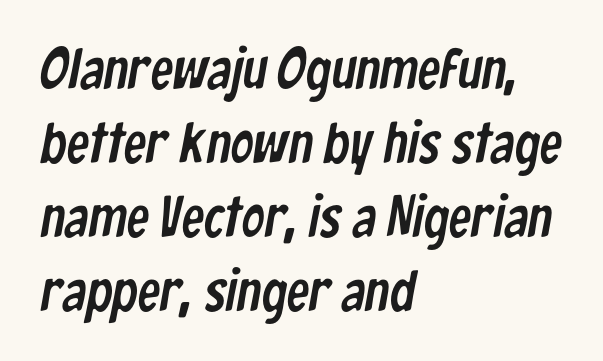
The image shows 57 px condensed sans-serif type; set left-aligned, normal line spacing (1.3x), normal letter spacing, not underlined; low stroke contrast and a medium x-height.
